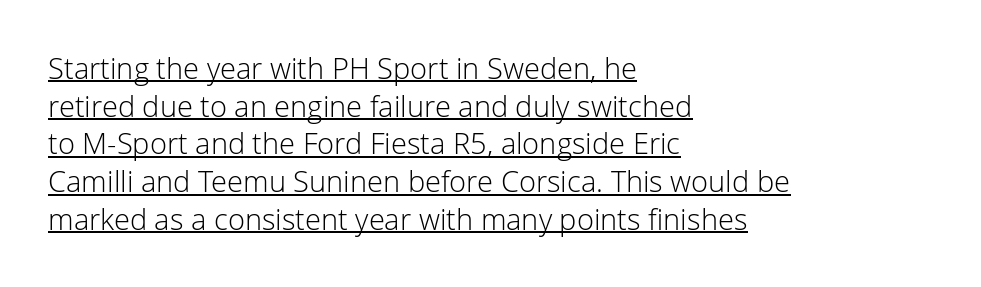
{"serif": "no", "italic": "no", "bold": "no", "weight": "light", "width": "normal", "stroke_contrast": "low", "x_height": "medium", "monospaced": "no", "underline": "yes", "align": "left", "line_spacing": "normal", "line_spacing_ratio": 1.3, "letter_spacing": "normal", "letter_spacing_em": 0.0, "glyph_px": 29}
